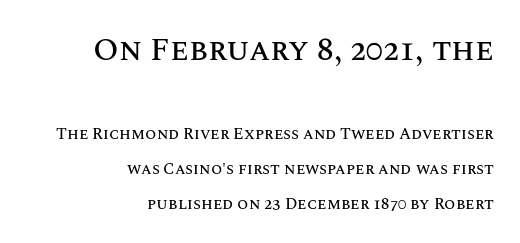
Q: Is the text italic (slanted)? A: No, it is upright.
Q: Is the text underlined? A: No.
Q: How is the paragraph aligned? A: Right-aligned.
Q: Is the spacing between letters normal or unusually wide? A: Normal.
Q: Is the spacing between lines tight, normal or loose? A: Loose.
Q: Which block of text is set in a larger size, the first (top) or the second (bottom)? A: The first (top) one.
Q: Width (condensed, normal, or wide)? A: Normal.
Q: Stroke contrast? A: Medium.
Q: x-height? A: Large.
Q: Monospaced? A: No.
